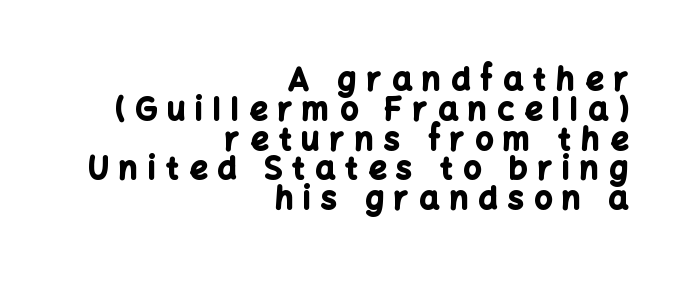
{"serif": "no", "italic": "no", "bold": "yes", "weight": "bold", "width": "normal", "stroke_contrast": "low", "x_height": "medium", "monospaced": "no", "underline": "no", "align": "right", "line_spacing": "tight", "line_spacing_ratio": 0.96, "letter_spacing": "wide", "letter_spacing_em": 0.34, "glyph_px": 31}
